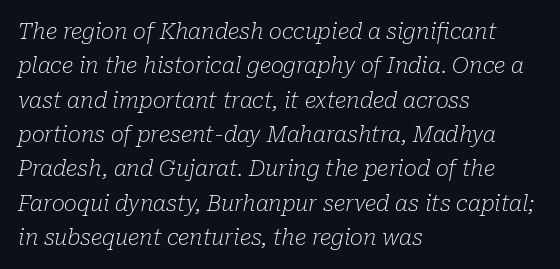
The image shows 22 px text type, italic (leaning right); set left-aligned, normal line spacing (1.56x), normal letter spacing, not underlined.
